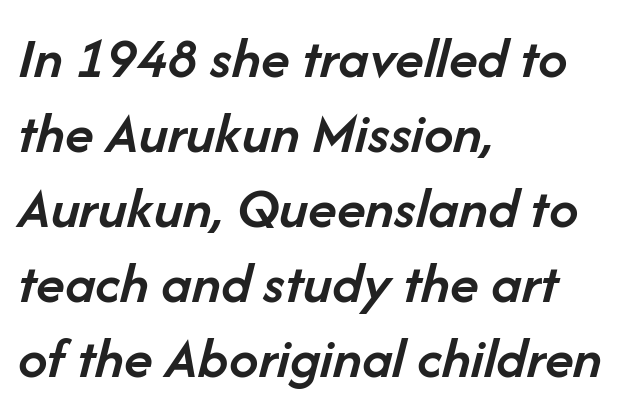
{"italic": "yes", "lean": "right", "slant_degrees": 14, "bold": "semi", "weight": "semibold", "width": "normal", "stroke_contrast": "low", "x_height": "medium", "monospaced": "no", "underline": "no", "align": "left", "line_spacing": "normal", "line_spacing_ratio": 1.27, "letter_spacing": "normal", "letter_spacing_em": 0.0, "glyph_px": 59}
